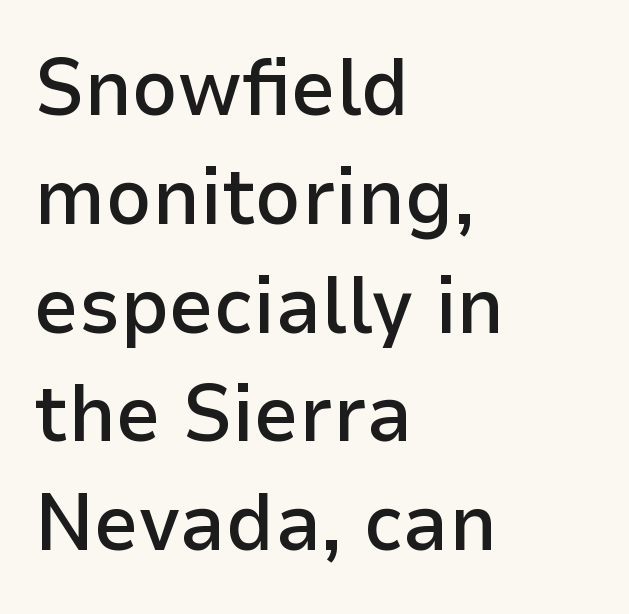
{"serif": "no", "italic": "no", "bold": "semi", "weight": "semibold", "width": "normal", "stroke_contrast": "low", "x_height": "medium", "monospaced": "no", "underline": "no", "align": "left", "line_spacing": "normal", "line_spacing_ratio": 1.36, "letter_spacing": "normal", "letter_spacing_em": 0.0, "glyph_px": 80}
